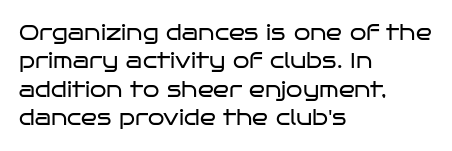
Q: Is the text bold? A: No.
Q: Is the text italic (slanted)? A: No, it is upright.
Q: Is the text underlined? A: No.
Q: How is the paragraph aligned? A: Left-aligned.
Q: Is the spacing between letters normal or unusually wide? A: Normal.
Q: Is the spacing between lines tight, normal or loose? A: Normal.
